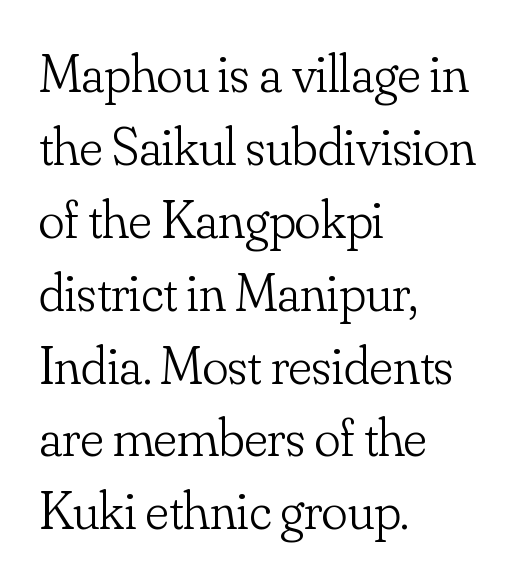
Q: Is the text bold? A: No.
Q: Is the text italic (slanted)? A: No, it is upright.
Q: Is the typeface a serif or a sans-serif typeface? A: Serif.
Q: Is the text underlined? A: No.
Q: How is the paragraph aligned? A: Left-aligned.
Q: Is the spacing between letters normal or unusually wide? A: Normal.
Q: Is the spacing between lines tight, normal or loose? A: Normal.
Q: Width (condensed, normal, or wide)? A: Normal.
Q: Stroke contrast? A: Low.
Q: x-height? A: Small.
Q: Monospaced? A: No.
